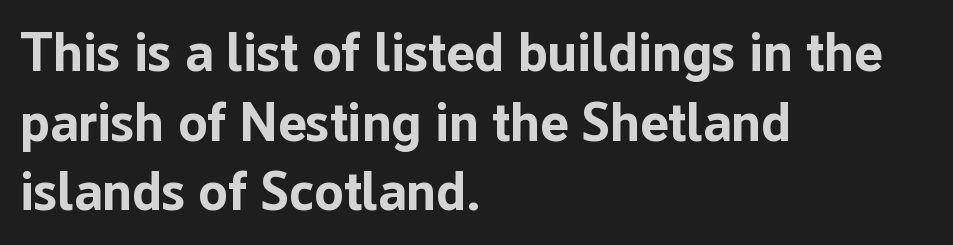
The image shows 54 px bold sans-serif type, upright; set left-aligned, normal line spacing (1.29x), normal letter spacing, not underlined; low stroke contrast and a medium x-height.
